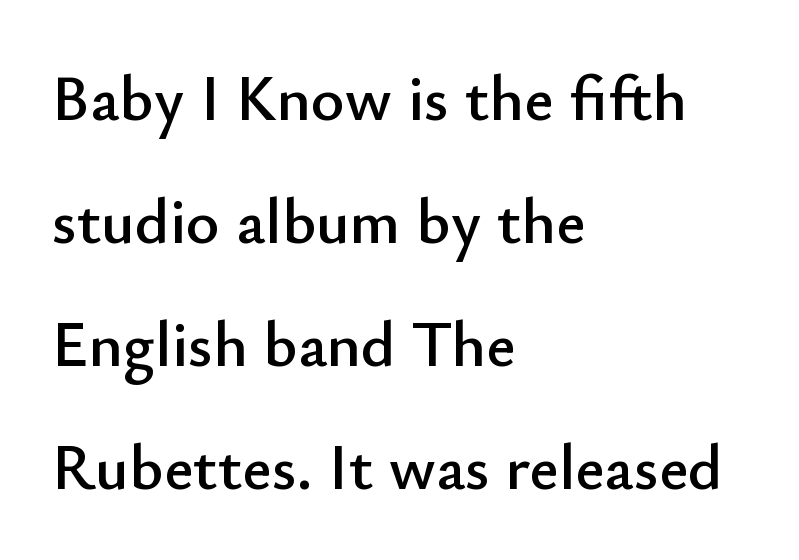
{"serif": "no", "italic": "no", "width": "normal", "stroke_contrast": "low", "x_height": "small", "monospaced": "no", "underline": "no", "align": "left", "line_spacing": "loose", "line_spacing_ratio": 1.92, "letter_spacing": "normal", "letter_spacing_em": 0.0, "glyph_px": 64}
